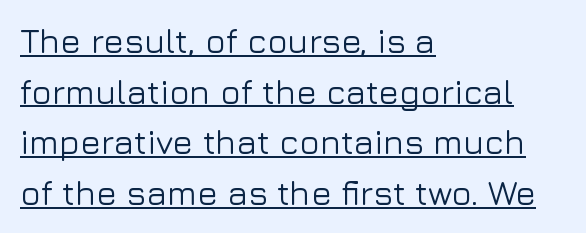
The image shows 34 px sans-serif type, upright; set left-aligned, normal line spacing (1.49x), normal letter spacing, underlined; low stroke contrast and a medium x-height.
